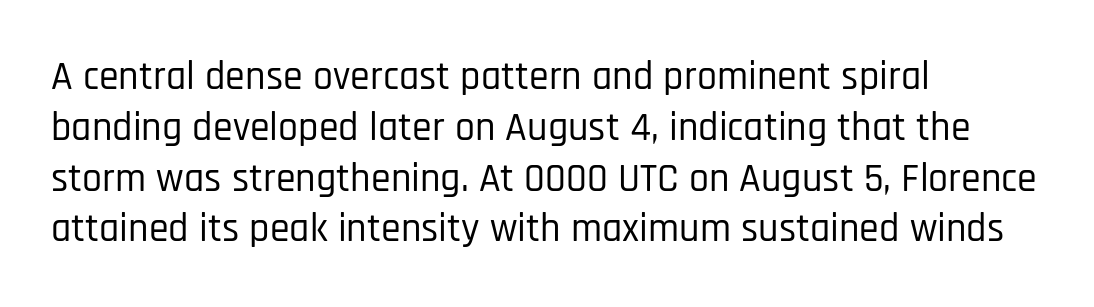
Q: Is the text italic (slanted)? A: No, it is upright.
Q: Is the typeface a serif or a sans-serif typeface? A: Sans-serif.
Q: Is the text underlined? A: No.
Q: How is the paragraph aligned? A: Left-aligned.
Q: Is the spacing between letters normal or unusually wide? A: Normal.
Q: Is the spacing between lines tight, normal or loose? A: Normal.
Q: Width (condensed, normal, or wide)? A: Condensed.
Q: Stroke contrast? A: Low.
Q: x-height? A: Large.
Q: Monospaced? A: No.
